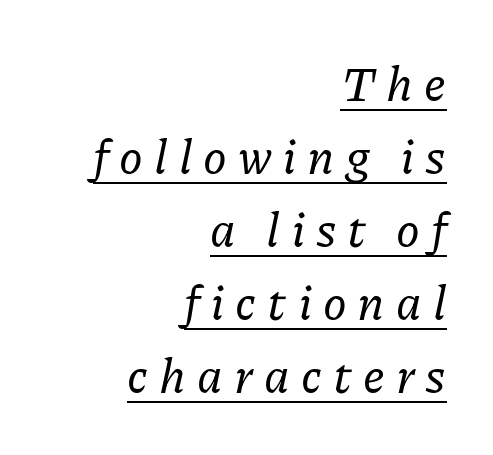
Q: Is the text italic (slanted)? A: Yes, it leans right by about 11 degrees.
Q: Is the typeface a serif or a sans-serif typeface? A: Serif.
Q: Is the text underlined? A: Yes.
Q: How is the paragraph aligned? A: Right-aligned.
Q: Is the spacing between letters normal or unusually wide? A: Unusually wide.
Q: Is the spacing between lines tight, normal or loose? A: Normal.
Q: Width (condensed, normal, or wide)? A: Normal.
Q: Stroke contrast? A: Low.
Q: x-height? A: Medium.
Q: Monospaced? A: No.
